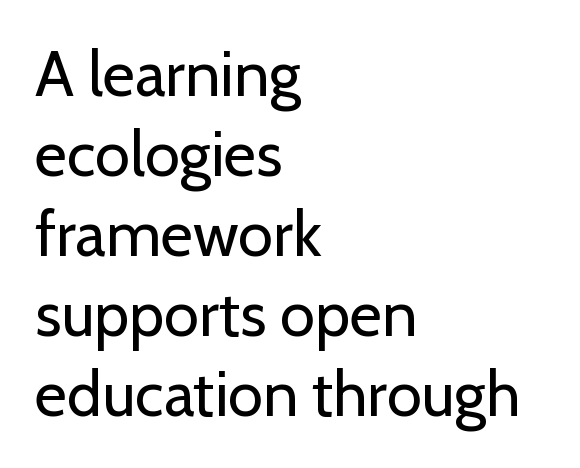
Q: Is the text bold? A: No.
Q: Is the text italic (slanted)? A: No, it is upright.
Q: Is the typeface a serif or a sans-serif typeface? A: Sans-serif.
Q: Is the text underlined? A: No.
Q: How is the paragraph aligned? A: Left-aligned.
Q: Is the spacing between letters normal or unusually wide? A: Normal.
Q: Is the spacing between lines tight, normal or loose? A: Normal.
Q: Width (condensed, normal, or wide)? A: Normal.
Q: Stroke contrast? A: Low.
Q: x-height? A: Medium.
Q: Monospaced? A: No.
